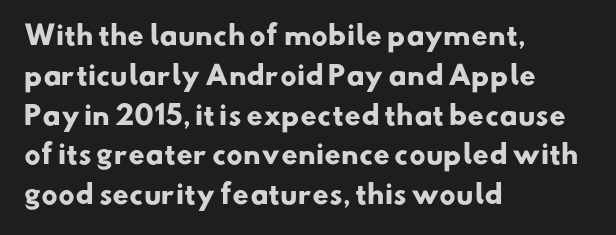
Q: Is the text bold? A: Yes.
Q: Is the text underlined? A: No.
Q: How is the paragraph aligned? A: Left-aligned.
Q: Is the spacing between letters normal or unusually wide? A: Normal.
Q: Is the spacing between lines tight, normal or loose? A: Normal.
